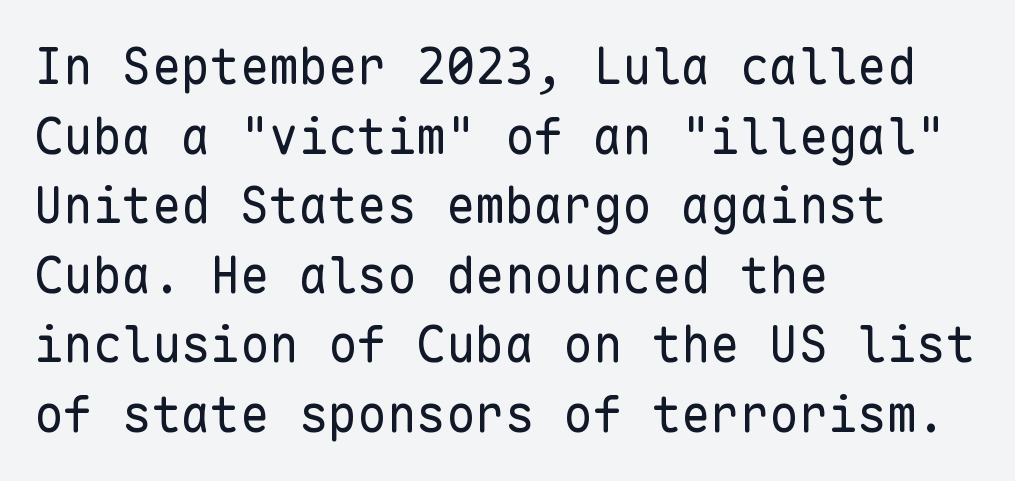
{"serif": "no", "italic": "no", "bold": "no", "weight": "regular", "width": "normal", "stroke_contrast": "low", "x_height": "medium", "monospaced": "yes", "underline": "no", "align": "left", "line_spacing": "normal", "line_spacing_ratio": 1.42, "letter_spacing": "normal", "letter_spacing_em": 0.0, "glyph_px": 49}
